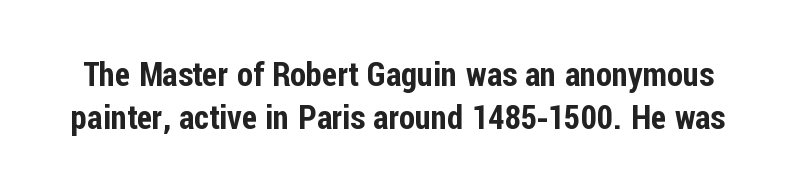
{"serif": "no", "italic": "no", "width": "condensed", "stroke_contrast": "low", "x_height": "medium", "monospaced": "no", "underline": "no", "line_spacing": "normal", "line_spacing_ratio": 1.3, "letter_spacing": "normal", "letter_spacing_em": 0.0, "glyph_px": 33}
